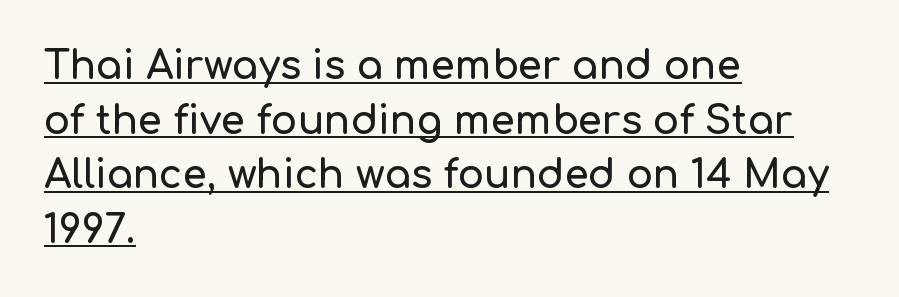
Q: Is the text italic (slanted)? A: No, it is upright.
Q: Is the typeface a serif or a sans-serif typeface? A: Sans-serif.
Q: Is the text underlined? A: Yes.
Q: How is the paragraph aligned? A: Left-aligned.
Q: Is the spacing between letters normal or unusually wide? A: Normal.
Q: Is the spacing between lines tight, normal or loose? A: Normal.
Q: Width (condensed, normal, or wide)? A: Normal.
Q: Stroke contrast? A: Low.
Q: x-height? A: Medium.
Q: Monospaced? A: No.
